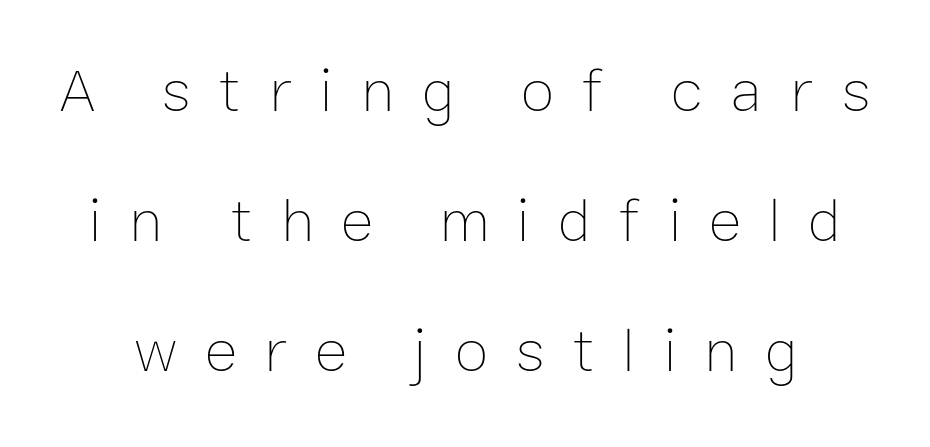
Every stem runs plumb, perpendicular to the baseline. Leading is clearly above the norm, producing a sparse column. The words here are not underlined. Students, note that the glyphs here are deliberately spaced far apart.
